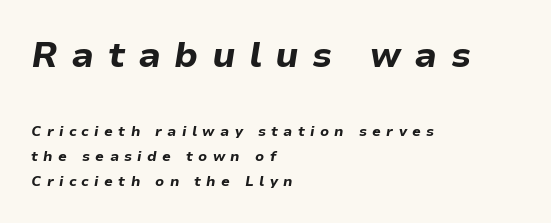
{"italic": "yes", "lean": "right", "slant_degrees": 9, "bold": "yes", "weight": "bold", "width": "normal", "stroke_contrast": "low", "x_height": "medium", "monospaced": "no", "underline": "no", "align": "left", "line_spacing_ratio": 1.78, "letter_spacing": "wide", "letter_spacing_em": 0.38, "larger_block": "first", "size_ratio": 2.5, "glyph_px": 35}
